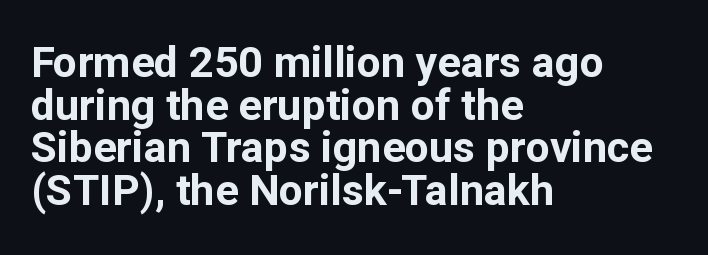
The image shows 43 px bold sans-serif type, upright; set left-aligned, tight line spacing (0.99x), normal letter spacing, not underlined; low stroke contrast and a medium x-height.
